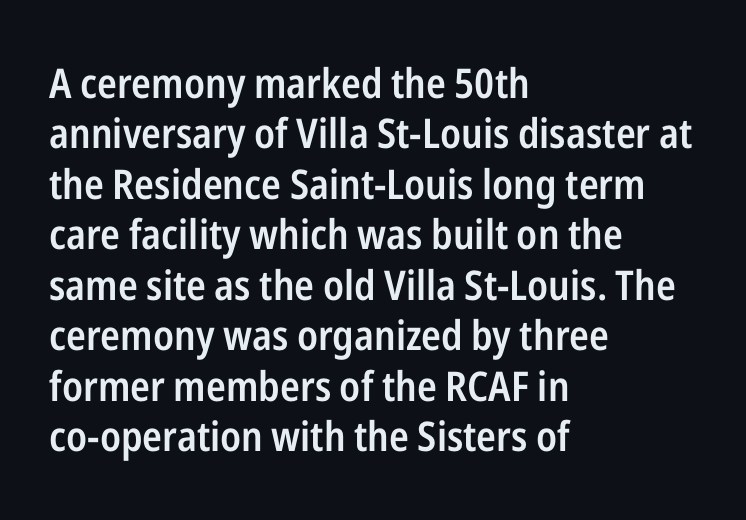
Q: Is the text bold? A: Semi-bold.
Q: Is the text italic (slanted)? A: No, it is upright.
Q: Is the typeface a serif or a sans-serif typeface? A: Sans-serif.
Q: Is the text underlined? A: No.
Q: How is the paragraph aligned? A: Left-aligned.
Q: Is the spacing between letters normal or unusually wide? A: Normal.
Q: Width (condensed, normal, or wide)? A: Condensed.
Q: Stroke contrast? A: Low.
Q: x-height? A: Medium.
Q: Monospaced? A: No.
